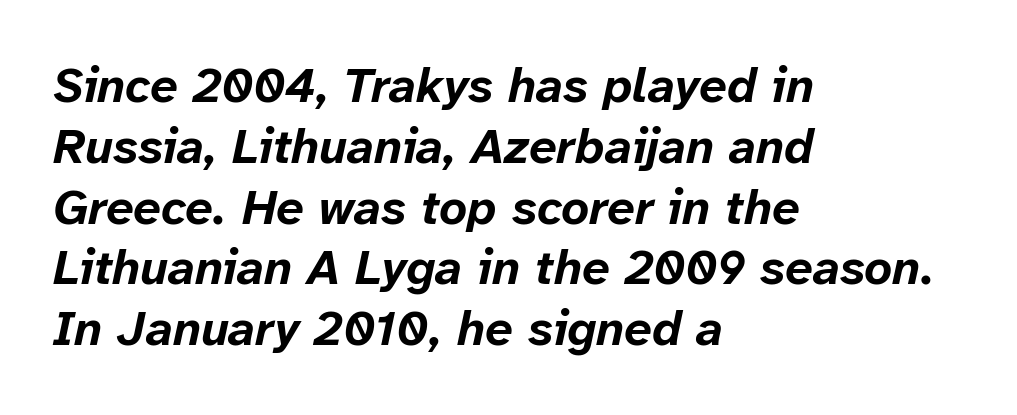
{"italic": "yes", "lean": "right", "slant_degrees": 12, "bold": "yes", "weight": "bold", "width": "normal", "stroke_contrast": "low", "x_height": "medium", "monospaced": "no", "underline": "no", "align": "left", "line_spacing_ratio": 1.24, "letter_spacing": "normal", "letter_spacing_em": 0.0, "glyph_px": 49}
